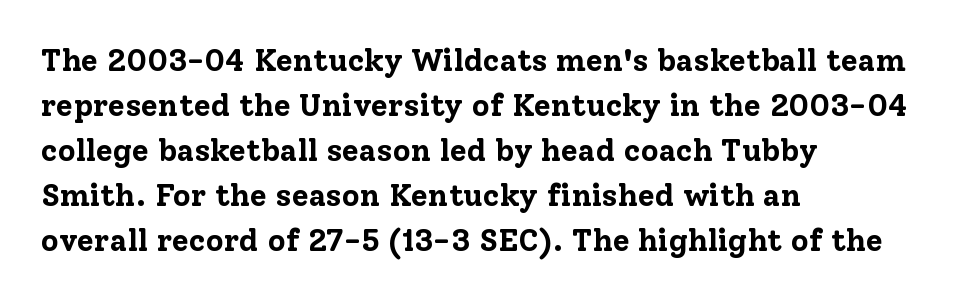
Q: Is the text bold? A: Yes.
Q: Is the text italic (slanted)? A: No, it is upright.
Q: Is the typeface a serif or a sans-serif typeface? A: Serif.
Q: Is the text underlined? A: No.
Q: How is the paragraph aligned? A: Left-aligned.
Q: Is the spacing between letters normal or unusually wide? A: Normal.
Q: Is the spacing between lines tight, normal or loose? A: Normal.
Q: Width (condensed, normal, or wide)? A: Normal.
Q: Stroke contrast? A: Low.
Q: x-height? A: Medium.
Q: Monospaced? A: No.
